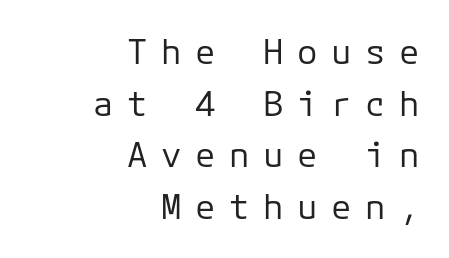
Bare-footed words on every line. Counters stay open thanks to moderate or lighter strokes. Notice how the stems are strictly vertical — no italics here. The passage shown has open, widely tracked lettering throughout. Classification — sans serif.
